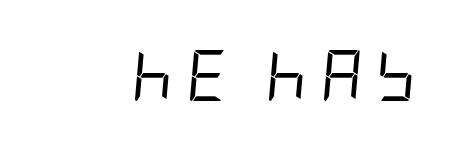
Q: Is the text bold? A: No.
Q: Is the text italic (slanted)? A: Yes, it leans right by about 5 degrees.
Q: Is the text underlined? A: No.
Q: Is the spacing between letters normal or unusually wide? A: Unusually wide.
Q: Width (condensed, normal, or wide)? A: Condensed.
Q: Stroke contrast? A: Low.
Q: x-height? A: Large.
